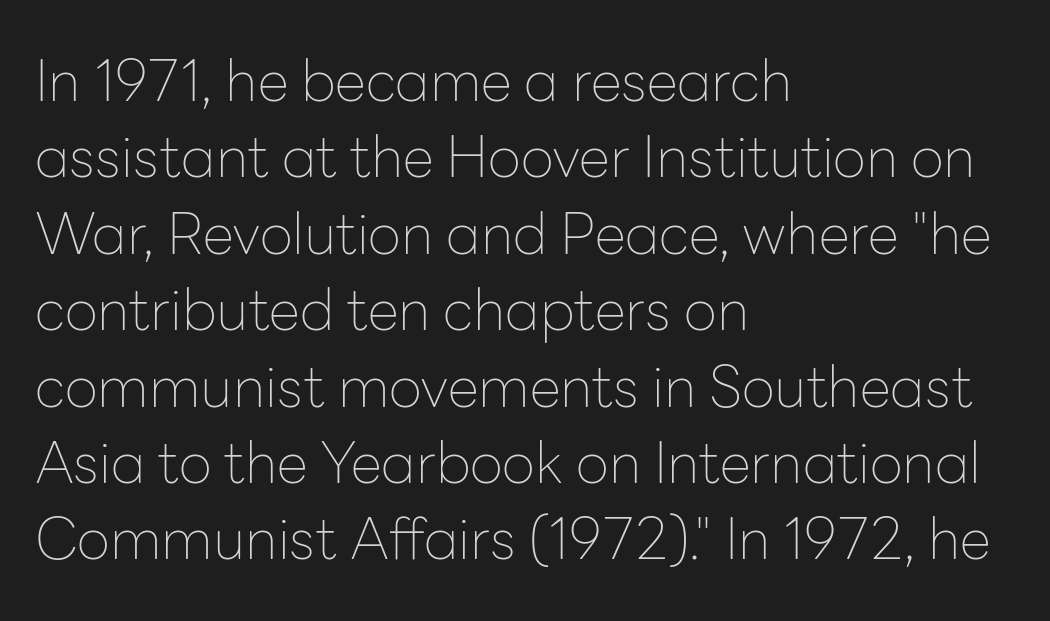
Q: Is the text bold? A: No.
Q: Is the text italic (slanted)? A: No, it is upright.
Q: Is the typeface a serif or a sans-serif typeface? A: Sans-serif.
Q: Is the text underlined? A: No.
Q: How is the paragraph aligned? A: Left-aligned.
Q: Is the spacing between letters normal or unusually wide? A: Normal.
Q: Is the spacing between lines tight, normal or loose? A: Normal.
Q: Width (condensed, normal, or wide)? A: Normal.
Q: Stroke contrast? A: Low.
Q: x-height? A: Medium.
Q: Monospaced? A: No.
